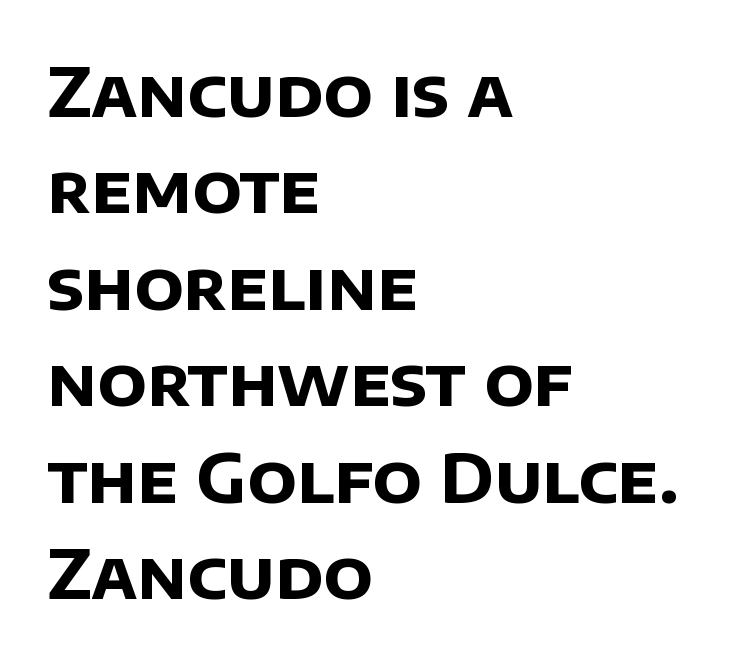
The image shows 67 px bold sans-serif type; set left-aligned, normal line spacing (1.44x), normal letter spacing, not underlined; low stroke contrast and a large x-height.
